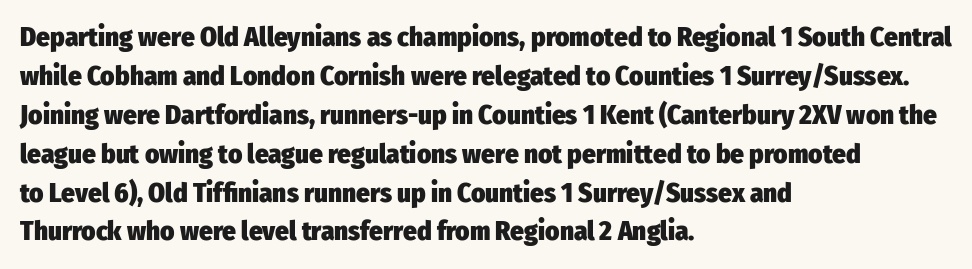
{"italic": "no", "bold": "yes", "underline": "no", "align": "left", "line_spacing": "normal", "line_spacing_ratio": 1.44, "letter_spacing": "normal", "letter_spacing_em": 0.0, "glyph_px": 27}
